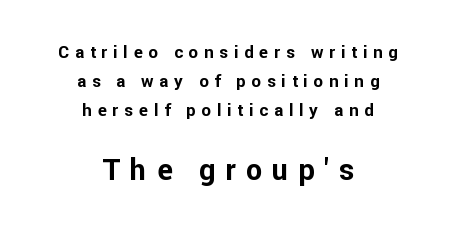
Q: Is the text bold? A: Yes.
Q: Is the text italic (slanted)? A: No, it is upright.
Q: Is the typeface a serif or a sans-serif typeface? A: Sans-serif.
Q: Is the text underlined? A: No.
Q: How is the paragraph aligned? A: Centered.
Q: Is the spacing between letters normal or unusually wide? A: Unusually wide.
Q: Which block of text is set in a larger size, the first (top) or the second (bottom)? A: The second (bottom) one.
Q: Width (condensed, normal, or wide)? A: Normal.
Q: Stroke contrast? A: Low.
Q: x-height? A: Medium.
Q: Monospaced? A: No.
